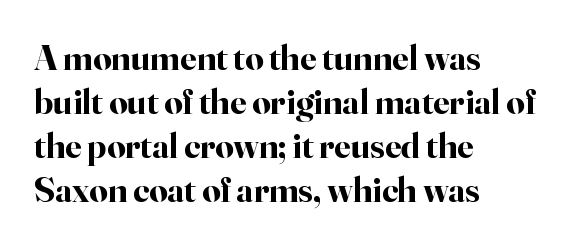
Q: Is the text bold? A: Yes.
Q: Is the text italic (slanted)? A: No, it is upright.
Q: Is the typeface a serif or a sans-serif typeface? A: Serif.
Q: Is the text underlined? A: No.
Q: How is the paragraph aligned? A: Left-aligned.
Q: Is the spacing between letters normal or unusually wide? A: Normal.
Q: Width (condensed, normal, or wide)? A: Normal.
Q: Stroke contrast? A: High.
Q: x-height? A: Small.
Q: Monospaced? A: No.
